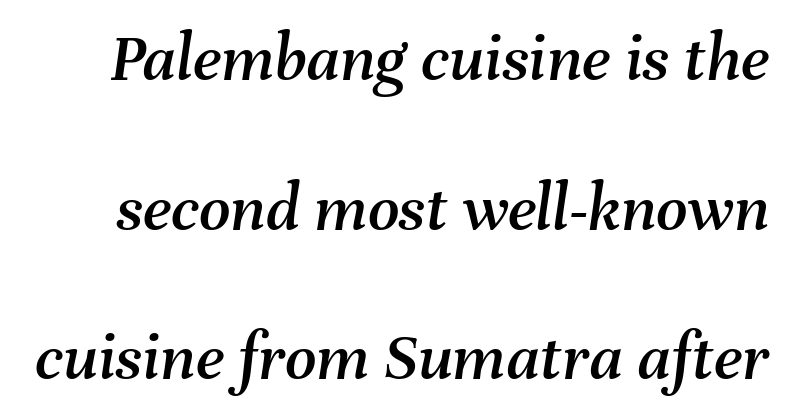
{"italic": "yes", "lean": "right", "slant_degrees": 8, "width": "normal", "stroke_contrast": "medium", "x_height": "medium", "monospaced": "no", "underline": "no", "line_spacing": "loose", "line_spacing_ratio": 2.17, "letter_spacing": "normal", "letter_spacing_em": 0.0, "glyph_px": 69}
